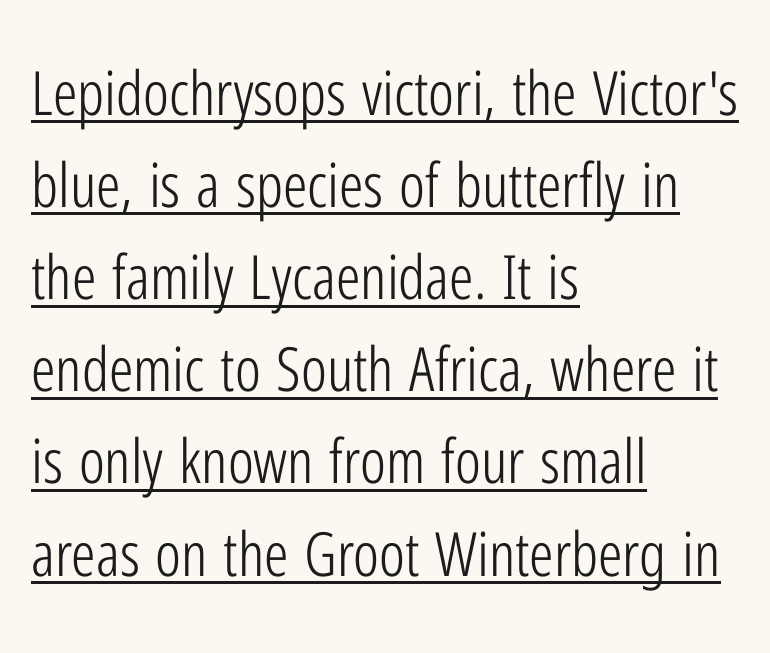
Q: Is the text bold? A: No.
Q: Is the text italic (slanted)? A: No, it is upright.
Q: Is the typeface a serif or a sans-serif typeface? A: Sans-serif.
Q: Is the text underlined? A: Yes.
Q: How is the paragraph aligned? A: Left-aligned.
Q: Is the spacing between letters normal or unusually wide? A: Normal.
Q: Is the spacing between lines tight, normal or loose? A: Normal.
Q: Width (condensed, normal, or wide)? A: Condensed.
Q: Stroke contrast? A: Low.
Q: x-height? A: Medium.
Q: Monospaced? A: No.
